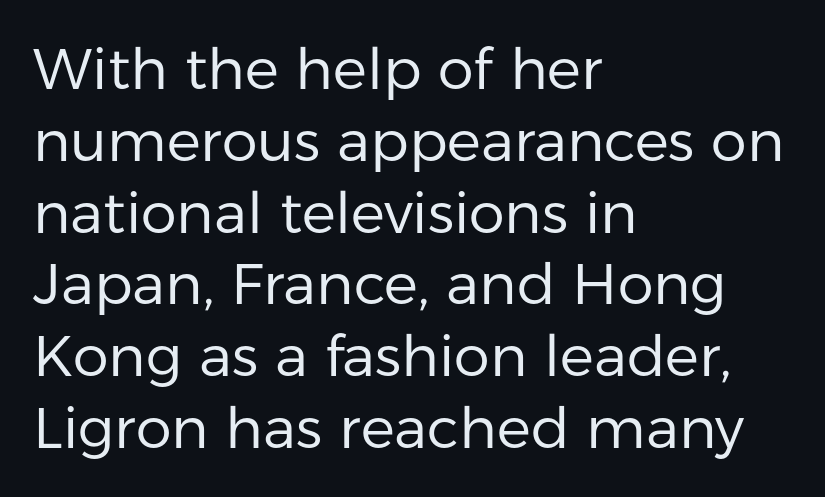
The characters display no serif detailing; their extremities are plain. Type without underlining. The passage shown is typed in a proportional face where columns would drift. Casual observation: everything's shoved over to the left. The line-height multiplier appears to be the usual default.
